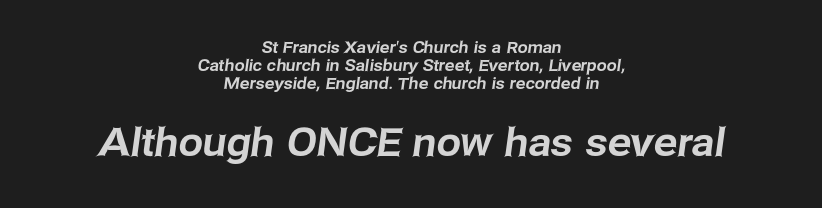
The image shows 39 px sans-serif type; set centered, tight line spacing (1.13x), normal letter spacing, not underlined; the second (bottom) block is 2.44x larger; low stroke contrast and a medium x-height.
